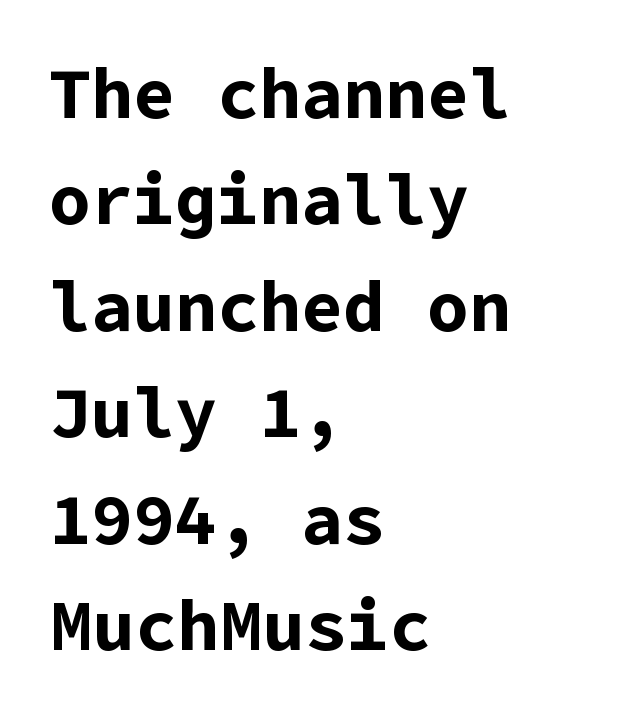
Q: Is the text bold? A: Yes.
Q: Is the text italic (slanted)? A: No, it is upright.
Q: Is the typeface a serif or a sans-serif typeface? A: Sans-serif.
Q: Is the text underlined? A: No.
Q: How is the paragraph aligned? A: Left-aligned.
Q: Is the spacing between letters normal or unusually wide? A: Normal.
Q: Is the spacing between lines tight, normal or loose? A: Normal.
Q: Width (condensed, normal, or wide)? A: Normal.
Q: Stroke contrast? A: Low.
Q: x-height? A: Medium.
